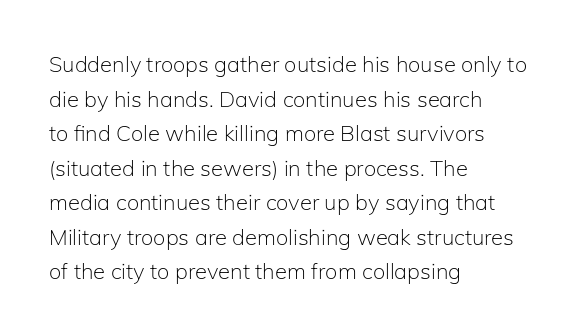
Q: Is the text bold? A: No.
Q: Is the text italic (slanted)? A: No, it is upright.
Q: Is the text underlined? A: No.
Q: How is the paragraph aligned? A: Left-aligned.
Q: Is the spacing between letters normal or unusually wide? A: Normal.
Q: Is the spacing between lines tight, normal or loose? A: Normal.
